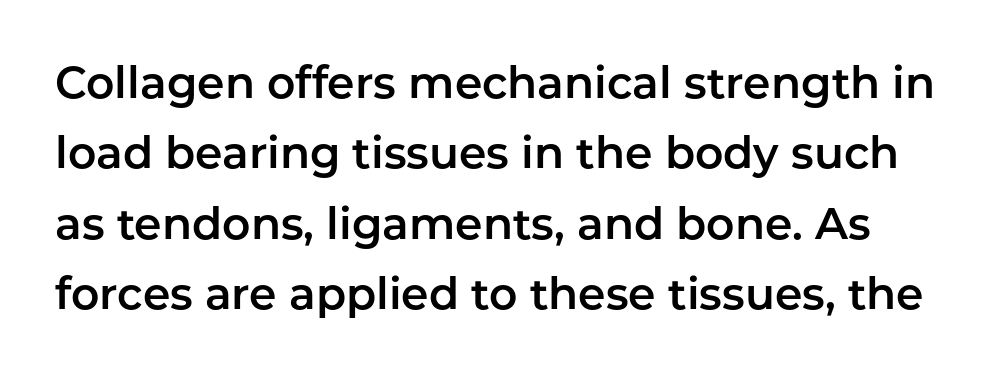
The designer left line spacing at the default. Ascenders rise straight up at ninety degrees. Does extra space separate the letters? No, they use regular spacing. These lines are composed in type without serifs. Is this a fixed-width face? No — the glyphs have proportional, varying widths.
